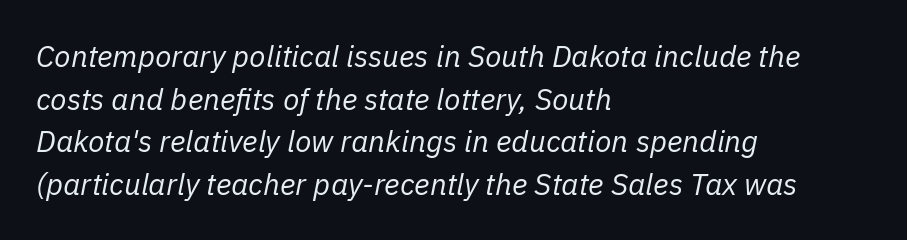
Notice how the passage keeps a crisp vertical edge on the left only. A typesetter would call this proportional, since set widths differ per character. These lines sit exactly where default settings would place them. Any mark beneath the type? The region is blank. Nothing unusual about the tracking: characters are spaced as the font intends. The lettering tilts uniformly, giving the passage an italic look.
